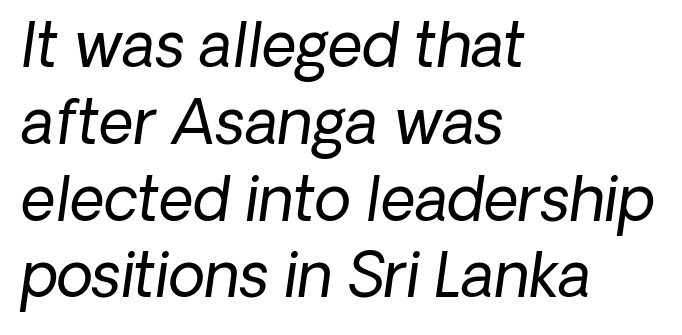
The lettering tilts uniformly, giving the passage an italic look. Each letter keeps its own natural width here, so spacing adapts to shape. There is no visible air inserted between adjacent glyphs. Check under the words: just untouched page. Teacher's note: observe the even left margin — that is flush-left alignment.
